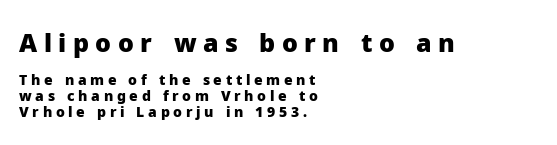
Q: Is the text bold? A: Yes.
Q: Is the text italic (slanted)? A: No, it is upright.
Q: Is the text underlined? A: No.
Q: How is the paragraph aligned? A: Left-aligned.
Q: Is the spacing between letters normal or unusually wide? A: Unusually wide.
Q: Is the spacing between lines tight, normal or loose? A: Tight.
Q: Which block of text is set in a larger size, the first (top) or the second (bottom)? A: The first (top) one.
